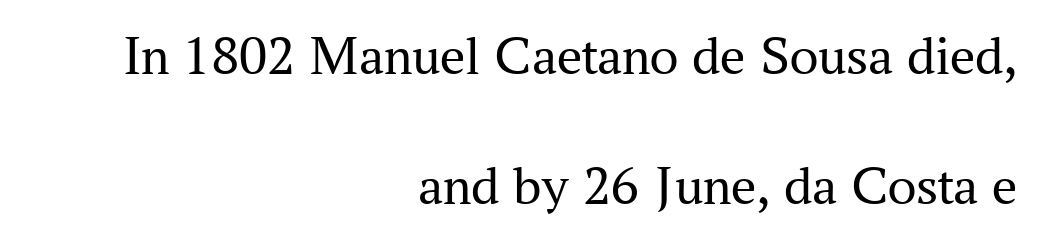
{"serif": "yes", "italic": "no", "bold": "no", "weight": "regular", "width": "normal", "stroke_contrast": "medium", "x_height": "medium", "monospaced": "no", "underline": "no", "align": "right", "line_spacing": "loose", "line_spacing_ratio": 2.33, "letter_spacing": "normal", "letter_spacing_em": 0.0, "glyph_px": 56}
